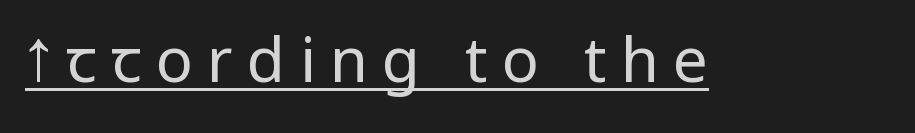
The image shows 62 px regular-weight, condensed sans-serif type, upright; set unusually wide letter spacing (+0.23 em), underlined; low stroke contrast and a large x-height.
